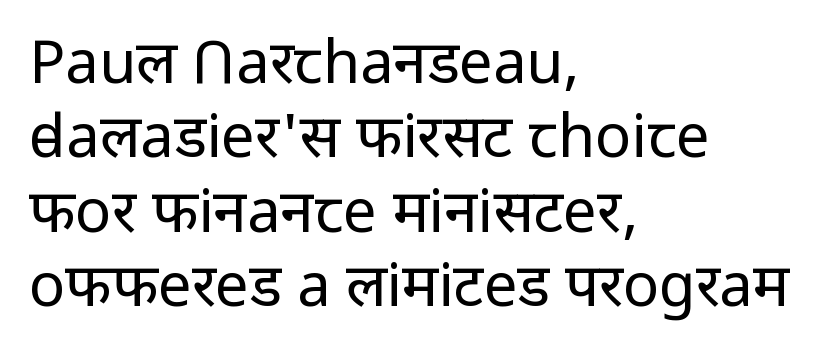
The letters carry no serifs — their stems end cleanly without finishing strokes. Visually the block forms a straight wall on the left and a jagged coastline on the right. Plain, unruled lines of type. Heft: none added — not bold.
